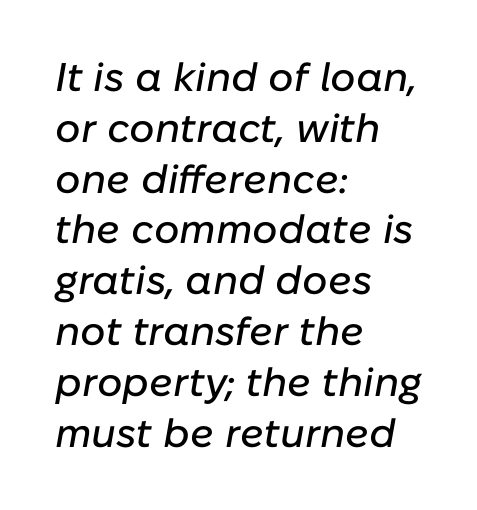
Q: Is the text italic (slanted)? A: Yes, it leans right by about 10 degrees.
Q: Is the text underlined? A: No.
Q: How is the paragraph aligned? A: Left-aligned.
Q: Is the spacing between letters normal or unusually wide? A: Normal.
Q: Is the spacing between lines tight, normal or loose? A: Normal.
Q: Width (condensed, normal, or wide)? A: Normal.
Q: Stroke contrast? A: Low.
Q: x-height? A: Medium.
Q: Monospaced? A: No.
